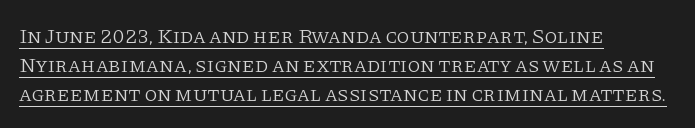
Style check: upright. If you drew a ruler down the left edge, every line would touch it. Each new line begins a customary step beneath the previous one. No chunkiness to these letters — they're not bold. The rendering keeps characters at their native spacing. The lettering is marked with a stroke running underneath it.
